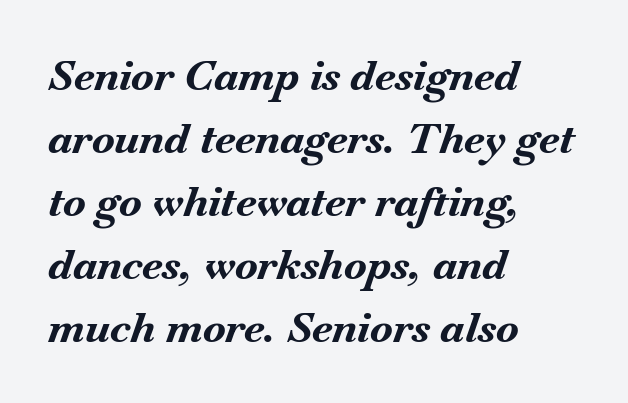
{"italic": "yes", "lean": "right", "slant_degrees": 18, "bold": "yes", "weight": "bold", "width": "normal", "stroke_contrast": "medium", "x_height": "small", "monospaced": "no", "underline": "no", "align": "left", "line_spacing": "normal", "line_spacing_ratio": 1.5, "letter_spacing": "normal", "letter_spacing_em": 0.0, "glyph_px": 42}
